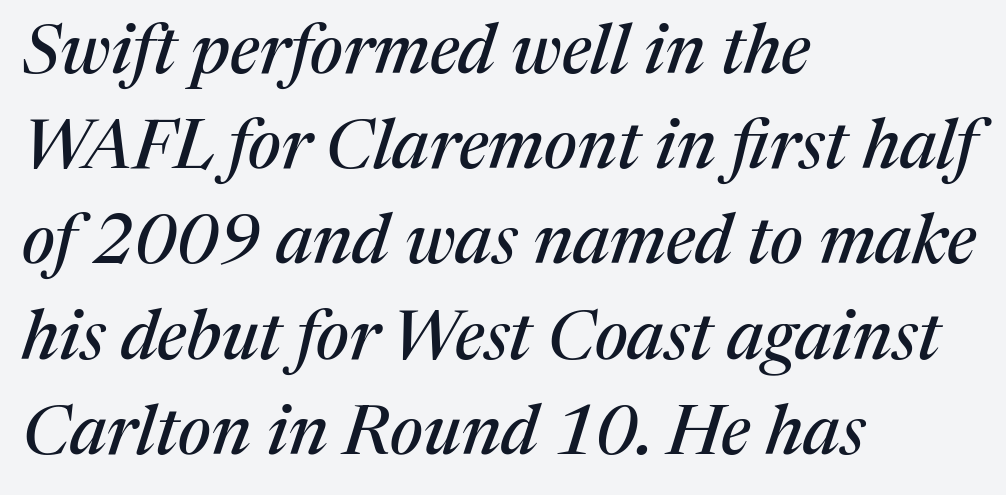
The image shows 69 px serif type, italic (leaning right); set left-aligned, normal line spacing (1.38x), normal letter spacing, not underlined; medium stroke contrast and a medium x-height.
